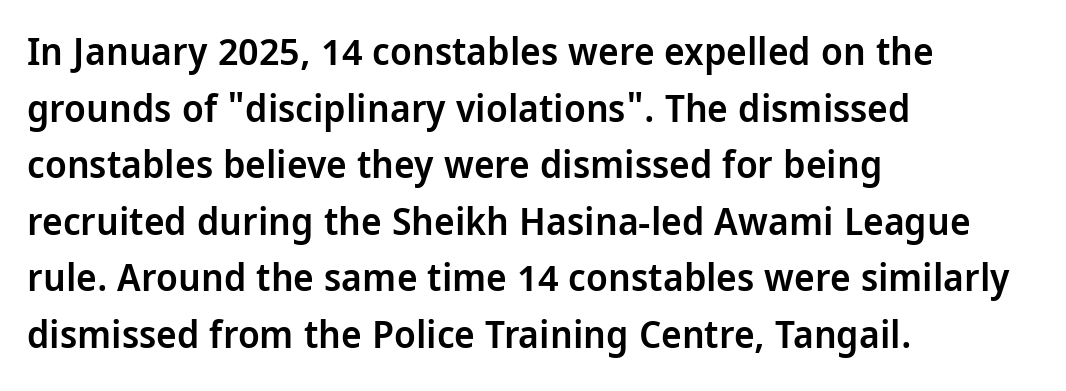
{"serif": "no", "italic": "no", "bold": "semi", "weight": "semibold", "width": "condensed", "stroke_contrast": "low", "x_height": "large", "monospaced": "no", "underline": "no", "align": "left", "line_spacing": "normal", "line_spacing_ratio": 1.45, "letter_spacing": "normal", "letter_spacing_em": 0.0, "glyph_px": 39}
